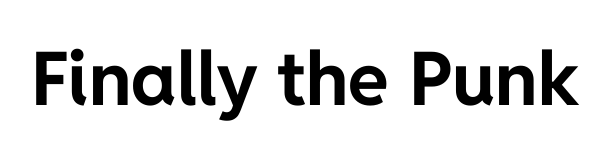
The image shows 74 px bold sans-serif type, upright; set normal letter spacing, not underlined; low stroke contrast and a medium x-height.
